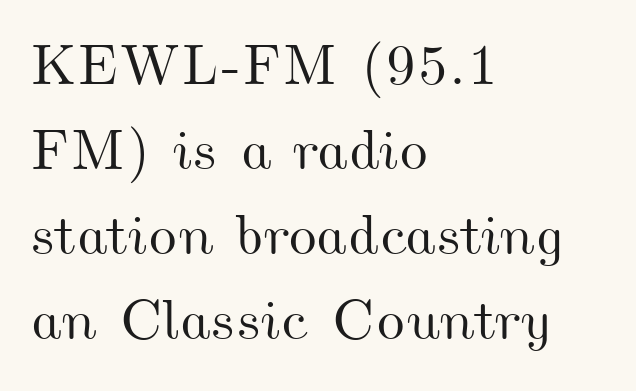
All the whitespace from short lines collects on the right. The gaps between neighbouring characters are ordinary and unremarkable. The passage shown stacks its lines at a standard gap. The passage shown is not underscored anywhere. Think of a printed novel: that variable character pitch is what you see here.
